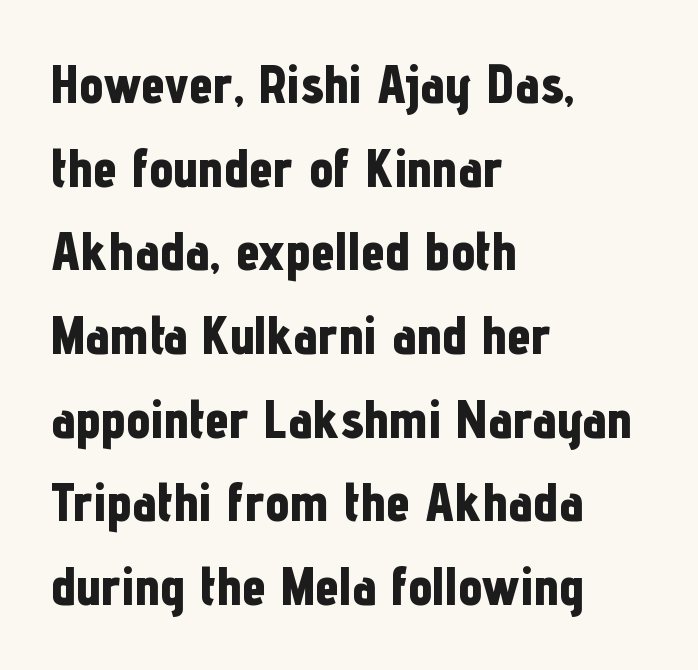
{"serif": "no", "italic": "no", "bold": "yes", "weight": "bold", "width": "condensed", "stroke_contrast": "low", "x_height": "medium", "monospaced": "no", "underline": "no", "align": "left", "line_spacing": "normal", "line_spacing_ratio": 1.55, "letter_spacing": "normal", "letter_spacing_em": 0.0, "glyph_px": 54}
